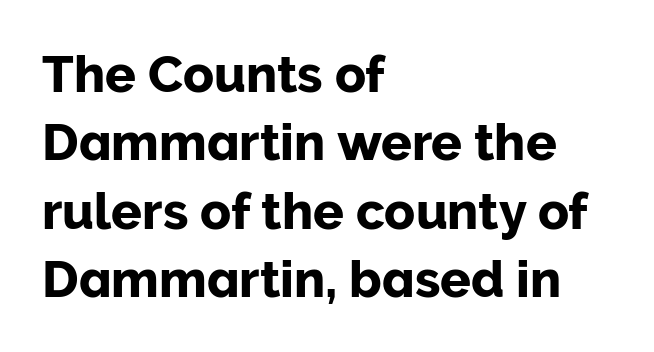
Caption: multi-line text, flush left, ragged right. Is this a fixed-width face? No — the glyphs have proportional, varying widths. Each word holds together tightly as a unit, with standard inter-letter gaps. Each letter's strokes conclude bluntly, with no projecting serifs. This is roman type, the default non-slanted kind.
